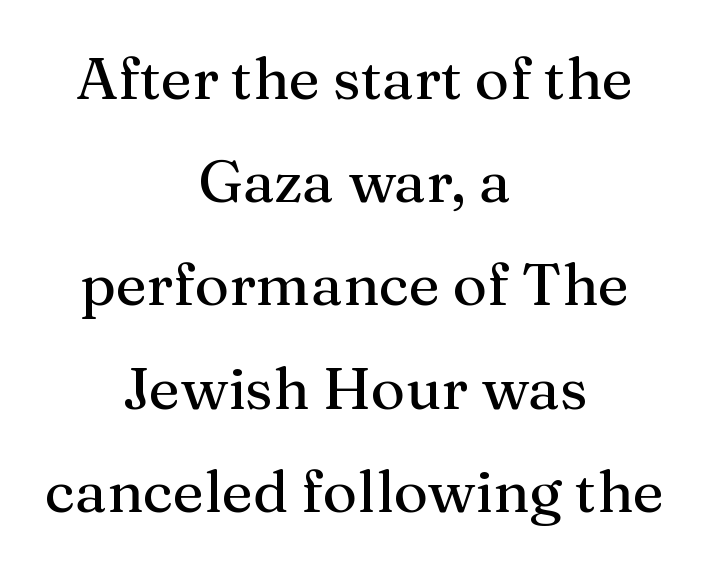
Small tapered or slab feet sit at the stroke ends, so this counts as serif. These lines keep a tight, regular rhythm from letter to letter. Neither beginnings nor endings align; midpoints do. You could not count columns in this text — the font is proportionally spaced.
